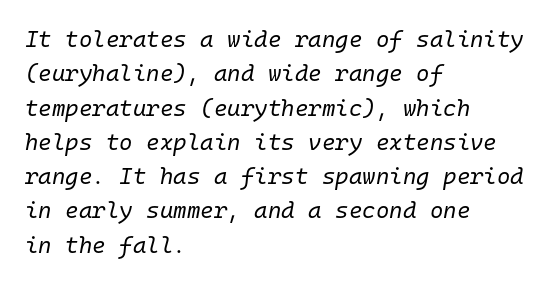
The image shows 23 px text type, italic (leaning right); set left-aligned, normal line spacing (1.49x), normal letter spacing, not underlined.
